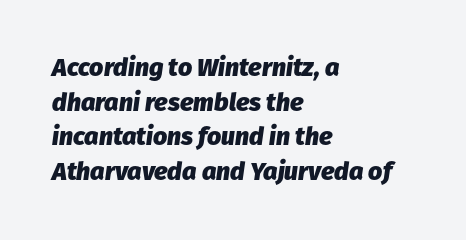
The image shows 25 px bold type, italic (leaning right); set left-aligned, normal line spacing (1.39x), normal letter spacing, not underlined.
